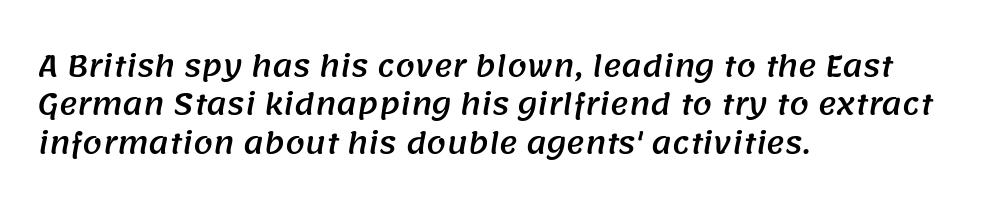
The image shows 28 px sans-serif type; set left-aligned, normal line spacing (1.37x), normal letter spacing, not underlined; medium stroke contrast and a large x-height.
